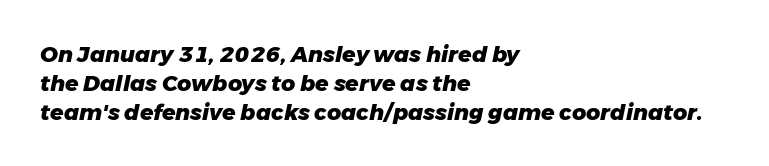
{"italic": "yes", "lean": "right", "slant_degrees": 11, "bold": "yes", "underline": "no", "align": "left", "line_spacing": "normal", "line_spacing_ratio": 1.31, "letter_spacing": "normal", "letter_spacing_em": 0.0, "glyph_px": 22}
